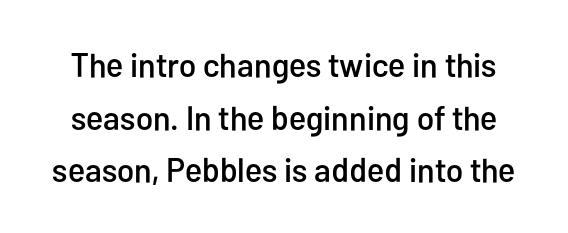
The image shows 34 px condensed sans-serif type, upright; set normal line spacing (1.55x), normal letter spacing, not underlined; low stroke contrast and a medium x-height.
